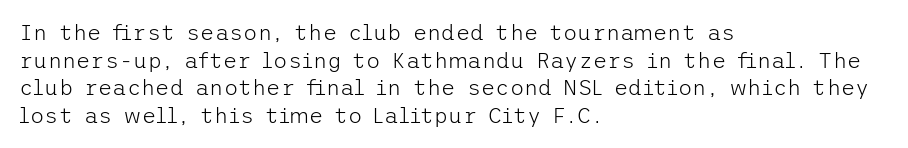
The typeface has the unassuming heft of standard copy or less. Vertical strokes here are truly vertical. A clean baseline with only descenders dipping below it. Default kerning and tracking; the words read as compact shapes.
